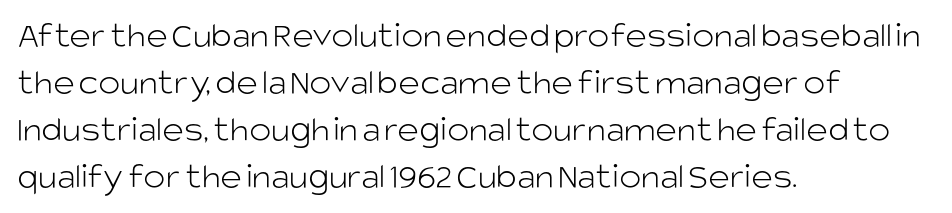
The image shows 37 px light sans-serif type, upright; set left-aligned, normal line spacing (1.27x), normal letter spacing, not underlined; low stroke contrast and a large x-height.
